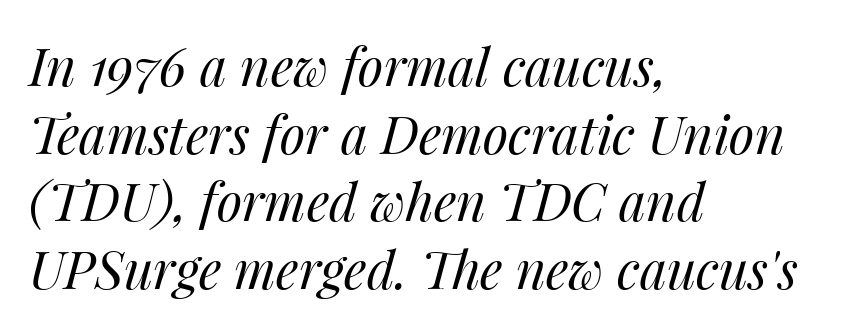
Q: Is the text bold? A: No.
Q: Is the text italic (slanted)? A: Yes, it leans right by about 14 degrees.
Q: Is the text underlined? A: No.
Q: How is the paragraph aligned? A: Left-aligned.
Q: Is the spacing between letters normal or unusually wide? A: Normal.
Q: Is the spacing between lines tight, normal or loose? A: Normal.
Q: Width (condensed, normal, or wide)? A: Normal.
Q: Stroke contrast? A: Medium.
Q: x-height? A: Medium.
Q: Monospaced? A: No.
